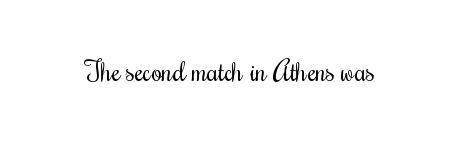
Has an underline been added? It has not. The type is set solid horizontally, with unmodified tracking. The characters are drawn with everyday or finer stroke widths.
